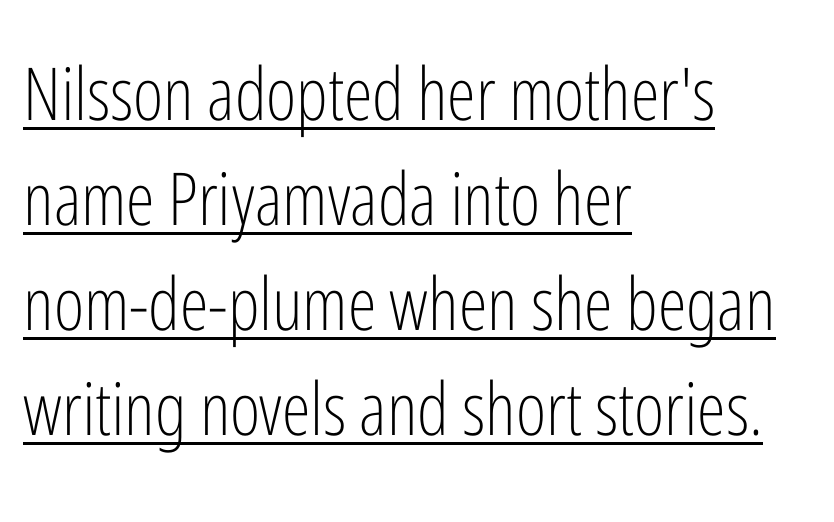
{"serif": "no", "italic": "no", "bold": "no", "weight": "light", "width": "condensed", "stroke_contrast": "low", "x_height": "medium", "monospaced": "no", "underline": "yes", "align": "left", "line_spacing": "normal", "line_spacing_ratio": 1.44, "letter_spacing": "normal", "letter_spacing_em": 0.0, "glyph_px": 73}
